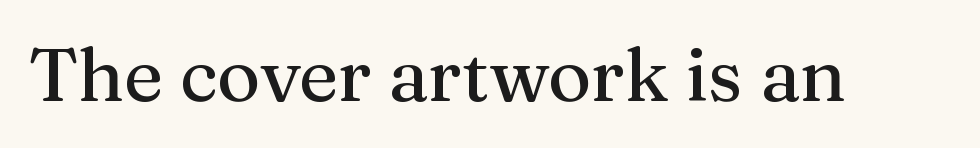
The image shows 74 px serif type, upright; set normal letter spacing, not underlined; medium stroke contrast and a medium x-height.
